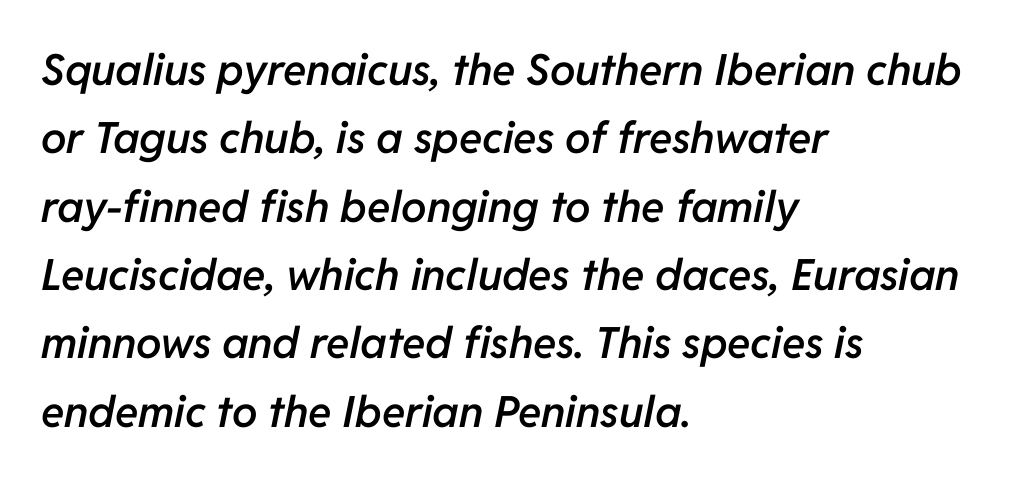
The image shows 43 px semibold type, italic (leaning right); set left-aligned, normal line spacing (1.59x), normal letter spacing, not underlined; low stroke contrast and a medium x-height.
